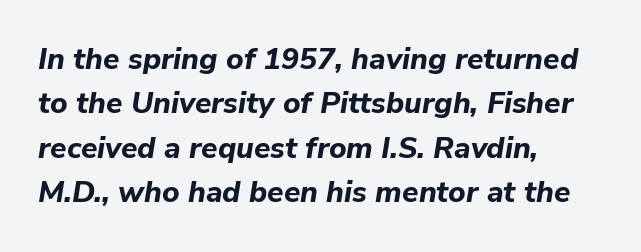
The space directly below the letters is spotless. Typeset ragged right — the left edge is the straight one. These lines are rendered in a variable-pitch font. In terms of letterspacing, this is plain default setting. Line spacing here is normal. Emphasis by weight is at full strength: bold.
